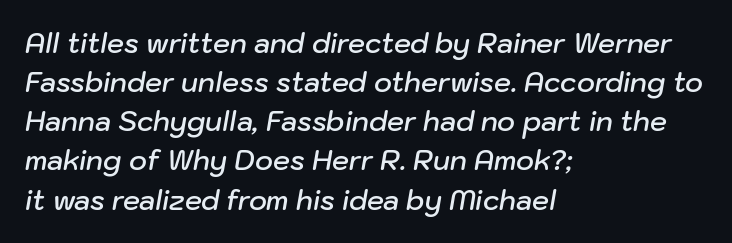
The image shows 27 px text type, italic (leaning right); set left-aligned, normal line spacing (1.45x), normal letter spacing, not underlined.
